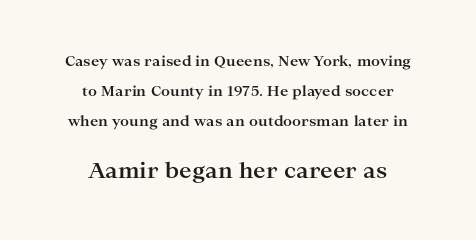
Q: Is the text bold? A: Yes.
Q: Is the text italic (slanted)? A: No, it is upright.
Q: Is the text underlined? A: No.
Q: Is the spacing between letters normal or unusually wide? A: Normal.
Q: Is the spacing between lines tight, normal or loose? A: Loose.
Q: Which block of text is set in a larger size, the first (top) or the second (bottom)? A: The second (bottom) one.
